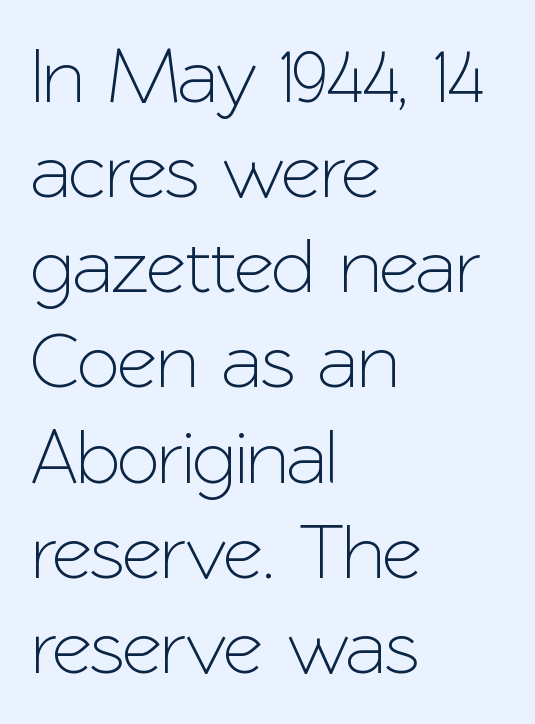
{"serif": "no", "italic": "no", "width": "normal", "stroke_contrast": "low", "x_height": "medium", "monospaced": "no", "underline": "no", "align": "left", "line_spacing_ratio": 1.22, "letter_spacing": "normal", "letter_spacing_em": 0.0, "glyph_px": 78}
